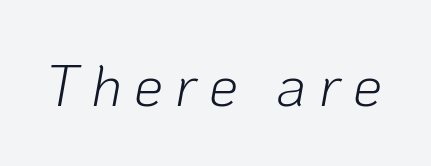
The image shows 58 px light type, italic (leaning right); set unusually wide letter spacing (+0.21 em), not underlined; low stroke contrast and a medium x-height.
